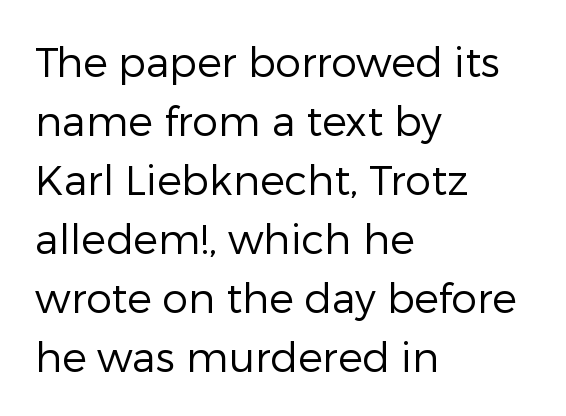
The image shows 41 px regular-weight sans-serif type, upright; set left-aligned, normal line spacing (1.44x), normal letter spacing, not underlined; low stroke contrast and a medium x-height.
